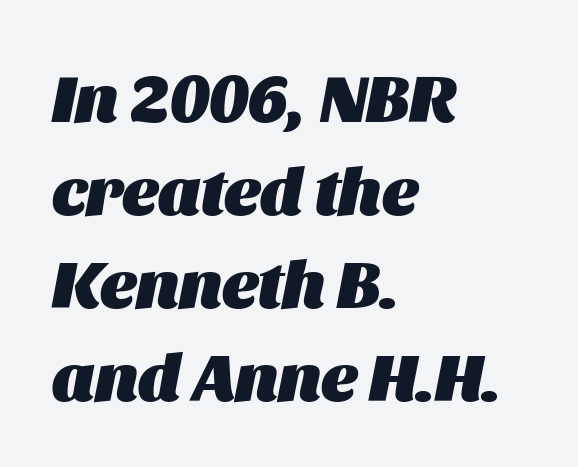
Slant detected: the letters are inclined. The passage is arranged the way most books set body copy — flush left. The rendering uses a moderate line-height, typical for paragraphs. The glyphs are unaccompanied by any horizontal stroke below them. The type is set solid horizontally, with unmodified tracking. Proportional: the letters do not fall into vertical columns.
